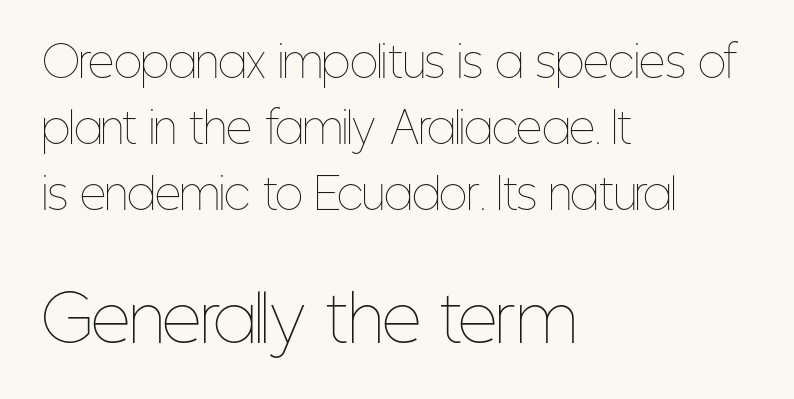
Q: Is the text bold? A: No.
Q: Is the text italic (slanted)? A: No, it is upright.
Q: Is the text underlined? A: No.
Q: How is the paragraph aligned? A: Left-aligned.
Q: Is the spacing between letters normal or unusually wide? A: Normal.
Q: Is the spacing between lines tight, normal or loose? A: Normal.
Q: Which block of text is set in a larger size, the first (top) or the second (bottom)? A: The second (bottom) one.
Q: Width (condensed, normal, or wide)? A: Condensed.
Q: Stroke contrast? A: Low.
Q: x-height? A: Medium.
Q: Monospaced? A: No.
